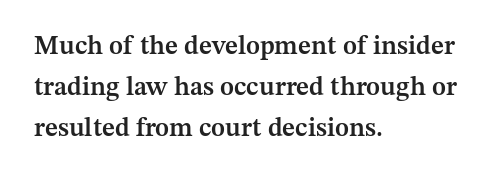
{"italic": "no", "bold": "semi", "underline": "no", "align": "left", "line_spacing": "normal", "line_spacing_ratio": 1.57, "letter_spacing": "normal", "letter_spacing_em": 0.0, "glyph_px": 26}
